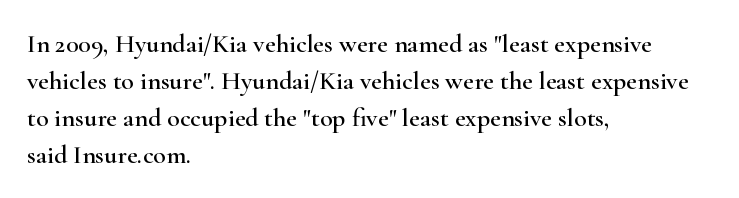
The image shows 26 px text type, upright; set left-aligned, normal line spacing (1.42x), normal letter spacing, not underlined.
